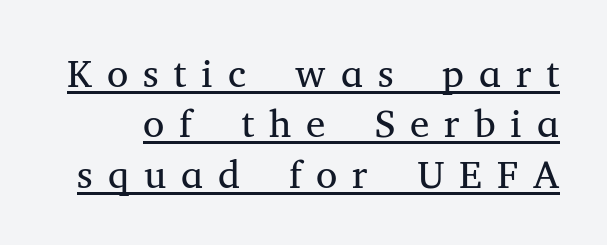
{"serif": "yes", "italic": "no", "bold": "no", "weight": "regular", "width": "normal", "stroke_contrast": "medium", "x_height": "medium", "monospaced": "no", "underline": "yes", "line_spacing": "normal", "line_spacing_ratio": 1.29, "letter_spacing": "wide", "letter_spacing_em": 0.38, "glyph_px": 39}
